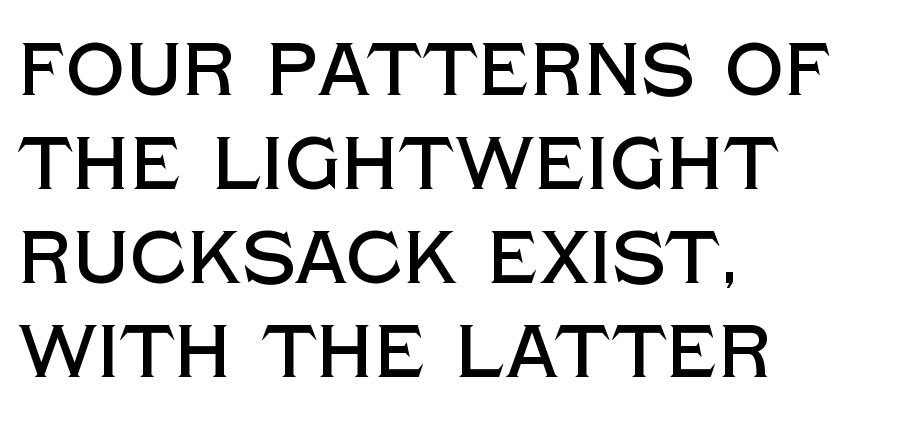
Q: Is the text italic (slanted)? A: No, it is upright.
Q: Is the typeface a serif or a sans-serif typeface? A: Sans-serif.
Q: Is the text underlined? A: No.
Q: How is the paragraph aligned? A: Left-aligned.
Q: Is the spacing between letters normal or unusually wide? A: Normal.
Q: Is the spacing between lines tight, normal or loose? A: Normal.
Q: Width (condensed, normal, or wide)? A: Normal.
Q: x-height? A: Large.
Q: Monospaced? A: No.
